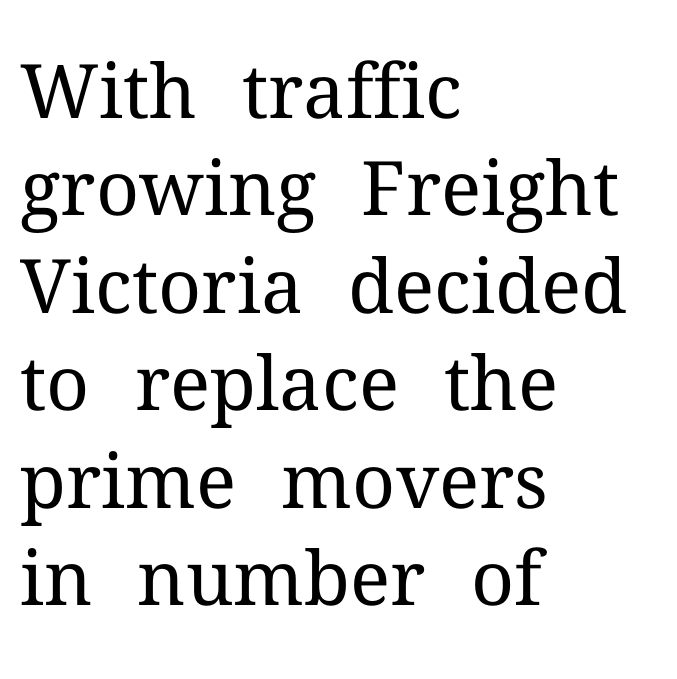
{"serif": "yes", "italic": "no", "bold": "no", "weight": "regular", "width": "normal", "stroke_contrast": "medium", "x_height": "medium", "monospaced": "no", "underline": "no", "align": "left", "line_spacing": "normal", "line_spacing_ratio": 1.3, "letter_spacing": "normal", "letter_spacing_em": 0.0, "glyph_px": 75}
